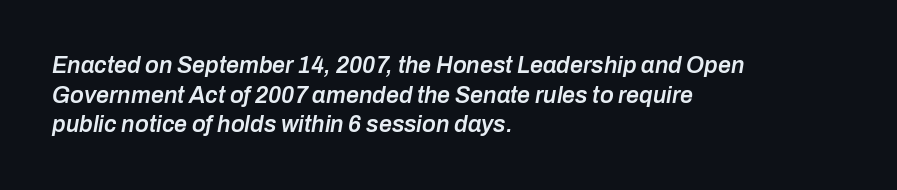
{"italic": "yes", "lean": "right", "slant_degrees": 10, "bold": "semi", "underline": "no", "align": "left", "line_spacing": "normal", "line_spacing_ratio": 1.29, "letter_spacing": "normal", "letter_spacing_em": 0.0, "glyph_px": 23}
